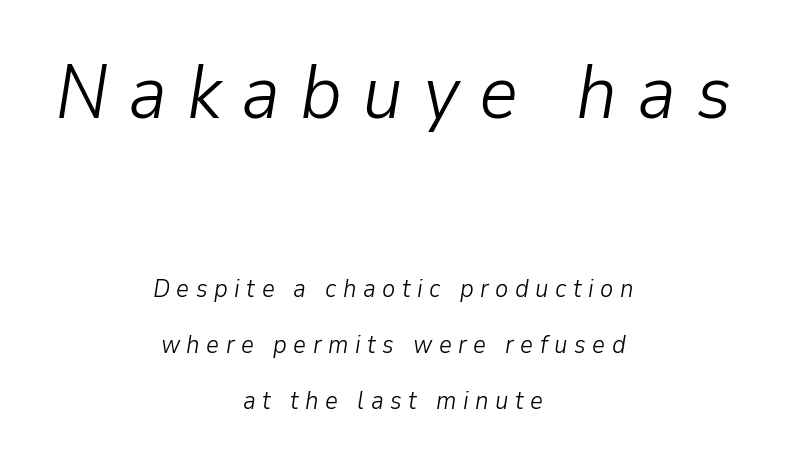
The designer gave the opening block more size than the closing block. The typesetting does not lean heavy: it is not bold. Tracking value appears strongly positive — letters spread wide. Here the designer chose a conventional face with non-uniform glyph widths.
